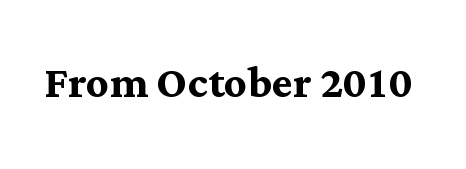
The image shows 56 px semibold serif type, upright; set normal letter spacing, not underlined; medium stroke contrast and a medium x-height.
